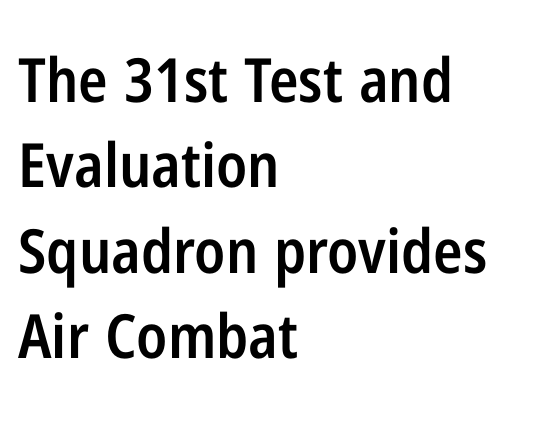
These lines were composed using upright roman letters. The characters look somewhat weighty, a semibold short of true bold. Whoever set this chose a conventional vertical rhythm. Each line starts at the same left margin while the right side varies.
